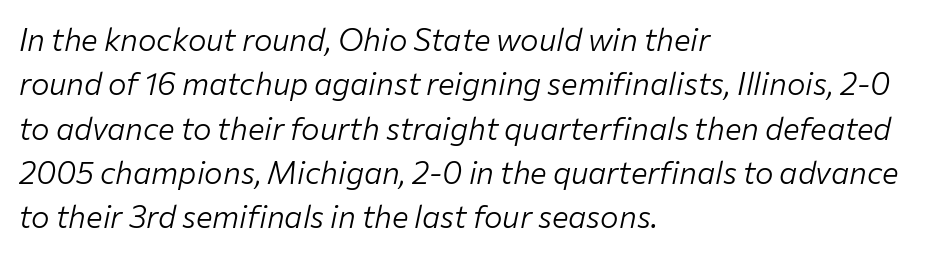
Q: Is the text bold? A: No.
Q: Is the text italic (slanted)? A: Yes, it leans right by about 12 degrees.
Q: Is the text underlined? A: No.
Q: How is the paragraph aligned? A: Left-aligned.
Q: Is the spacing between letters normal or unusually wide? A: Normal.
Q: Is the spacing between lines tight, normal or loose? A: Normal.
Q: Width (condensed, normal, or wide)? A: Normal.
Q: Stroke contrast? A: Low.
Q: x-height? A: Medium.
Q: Monospaced? A: No.
